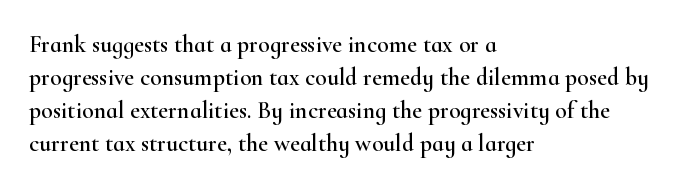
The image shows 24 px text type, upright; set left-aligned, normal line spacing (1.38x), normal letter spacing, not underlined.
